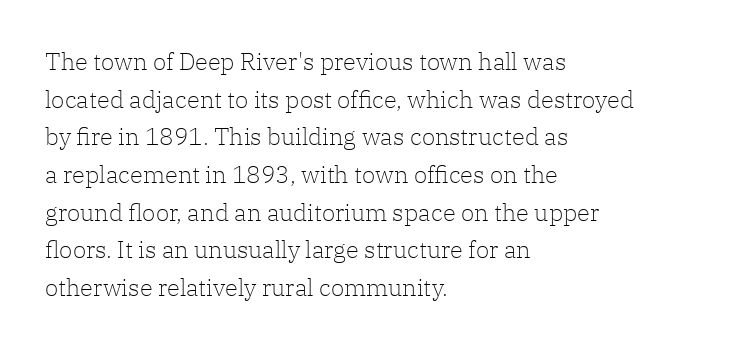
Q: Is the text bold? A: No.
Q: Is the text italic (slanted)? A: No, it is upright.
Q: Is the text underlined? A: No.
Q: How is the paragraph aligned? A: Left-aligned.
Q: Is the spacing between letters normal or unusually wide? A: Normal.
Q: Is the spacing between lines tight, normal or loose? A: Normal.
